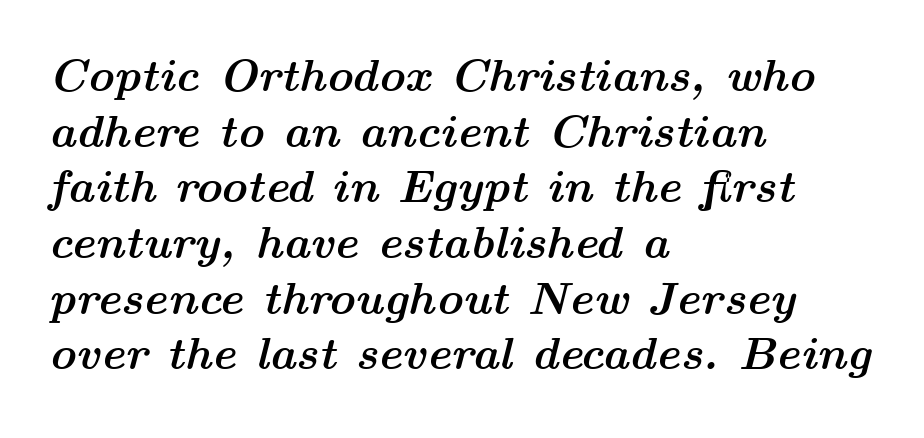
{"italic": "yes", "lean": "right", "slant_degrees": 14, "bold": "yes", "weight": "semibold", "width": "wide", "stroke_contrast": "medium", "x_height": "medium", "monospaced": "no", "underline": "no", "align": "left", "line_spacing_ratio": 1.21, "letter_spacing": "normal", "letter_spacing_em": 0.0, "glyph_px": 46}
